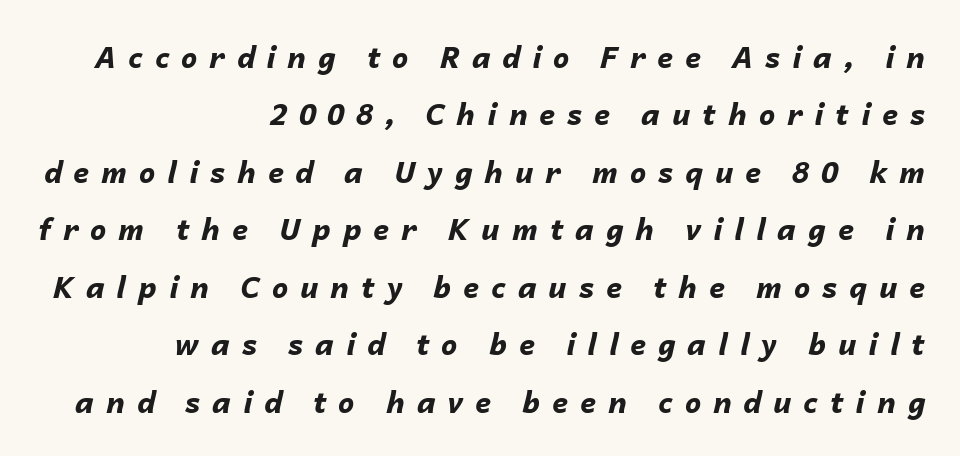
The lines in this sample share a right terminus and differ only in where they begin. This block would shrink considerably if given ordinary leading; it's expanded now. The strip under each line holds only bare page. In terms of letterspacing, this is a distinctly airy, spread setting.
